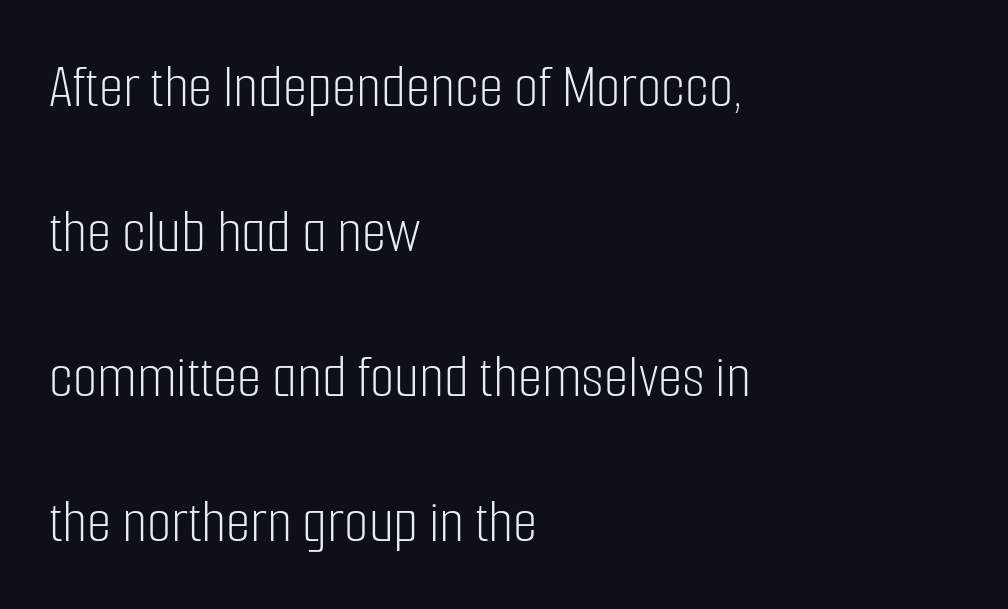
On a weight scale, this lands at 450 or below. If you measured baseline to baseline, you'd find a long distance. Has an underline been added? It has not. Casual observation: everything's shoved over to the left. I'd call this a sans setting — the letters go barefoot.
